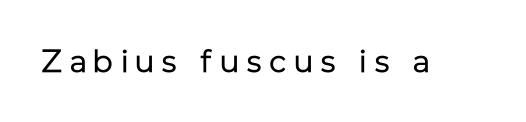
The image shows 32 px regular-weight sans-serif type, upright; set unusually wide letter spacing (+0.23 em), not underlined; low stroke contrast and a medium x-height.
